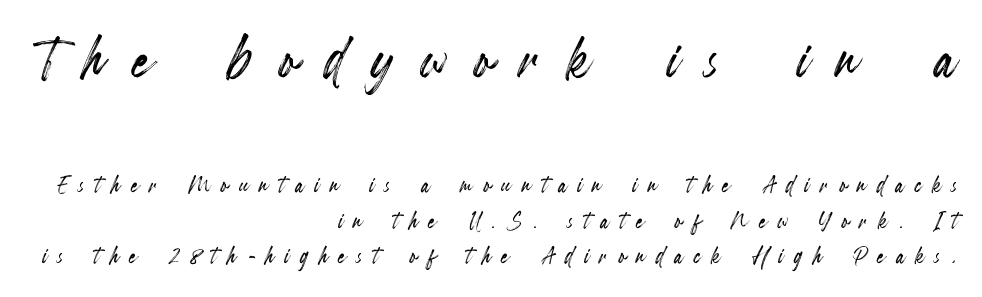
{"width": "condensed", "x_height": "small", "monospaced": "no", "underline": "no", "align": "right", "line_spacing_ratio": 1.22, "letter_spacing": "wide", "letter_spacing_em": 0.38, "larger_block": "first", "size_ratio": 2.52, "glyph_px": 73}
